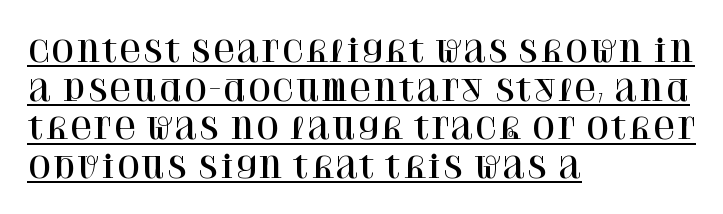
{"serif": "yes", "italic": "no", "width": "normal", "stroke_contrast": "high", "x_height": "large", "monospaced": "no", "underline": "yes", "align": "left", "line_spacing": "normal", "line_spacing_ratio": 1.29, "letter_spacing": "normal", "letter_spacing_em": 0.0, "glyph_px": 30}
